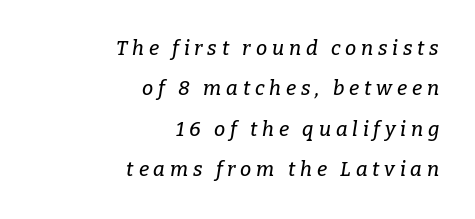
{"italic": "yes", "lean": "right", "slant_degrees": 9, "underline": "no", "align": "right", "line_spacing": "loose", "line_spacing_ratio": 2.02, "letter_spacing": "wide", "letter_spacing_em": 0.24, "glyph_px": 20}
